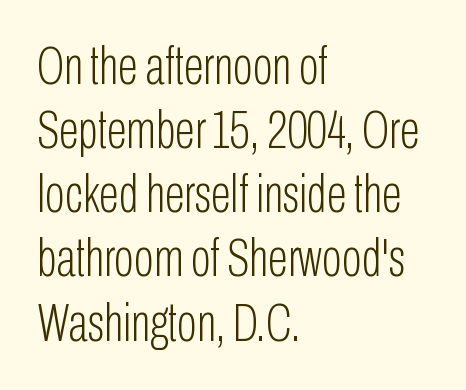
{"serif": "no", "italic": "no", "bold": "no", "weight": "light", "width": "condensed", "stroke_contrast": "low", "x_height": "medium", "monospaced": "no", "underline": "no", "align": "left", "line_spacing_ratio": 1.21, "letter_spacing": "normal", "letter_spacing_em": 0.0, "glyph_px": 53}
